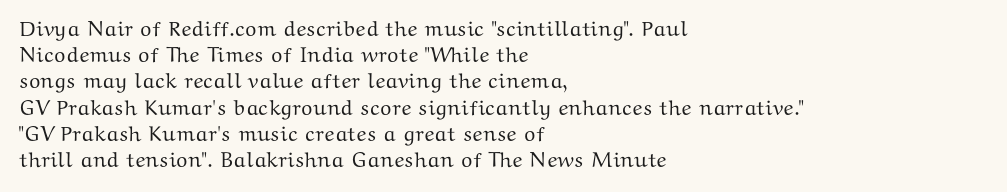
Q: Is the text italic (slanted)? A: No, it is upright.
Q: Is the text underlined? A: No.
Q: How is the paragraph aligned? A: Left-aligned.
Q: Is the spacing between letters normal or unusually wide? A: Normal.
Q: Is the spacing between lines tight, normal or loose? A: Normal.
